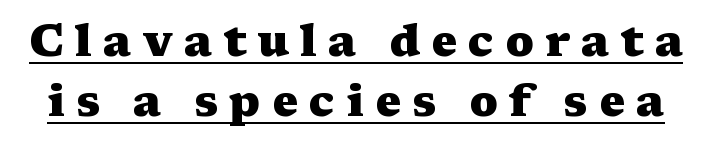
{"serif": "yes", "italic": "no", "bold": "yes", "weight": "heavy", "width": "wide", "stroke_contrast": "medium", "x_height": "medium", "monospaced": "no", "underline": "yes", "line_spacing": "normal", "line_spacing_ratio": 1.36, "letter_spacing": "wide", "letter_spacing_em": 0.25, "glyph_px": 44}
